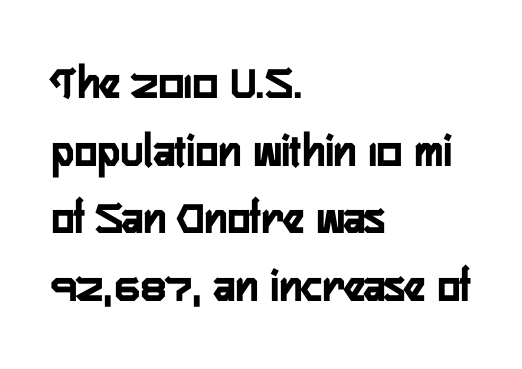
Q: Is the text italic (slanted)? A: No, it is upright.
Q: Is the typeface a serif or a sans-serif typeface? A: Sans-serif.
Q: Is the text underlined? A: No.
Q: How is the paragraph aligned? A: Left-aligned.
Q: Is the spacing between letters normal or unusually wide? A: Normal.
Q: Is the spacing between lines tight, normal or loose? A: Normal.
Q: Width (condensed, normal, or wide)? A: Condensed.
Q: Stroke contrast? A: Low.
Q: x-height? A: Medium.
Q: Monospaced? A: No.
